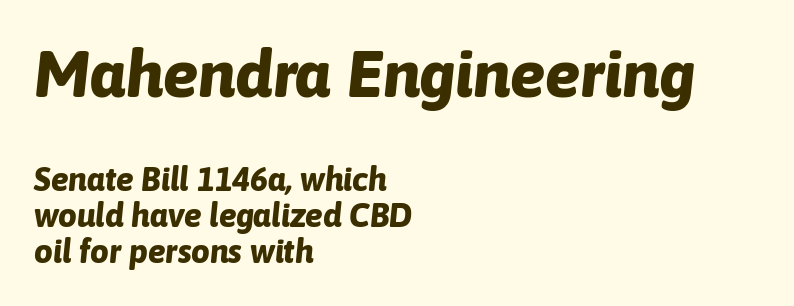
Is there much room between lines? No — they nearly touch. If you drew a line through each stem, it would be angled. This sample has the flowing, uneven cadence of proportional lettering. If you drew a ruler down the left edge, every line would touch it. The passage shown is not underscored anywhere. This layout puts the oversized block above and the modest block below.
